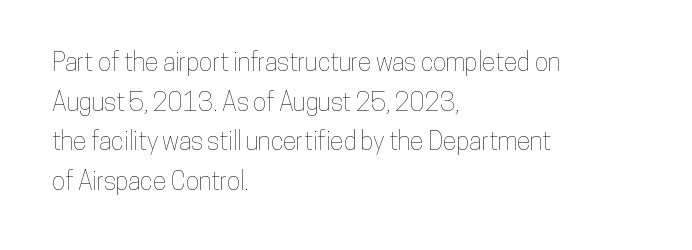
The image shows 25 px text type, upright; set left-aligned, normal line spacing (1.59x), normal letter spacing, not underlined.
